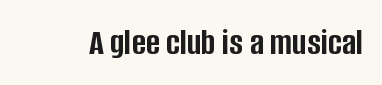
The image shows 38 px semibold, condensed sans-serif type, upright; set normal letter spacing, not underlined; low stroke contrast and a large x-height.
